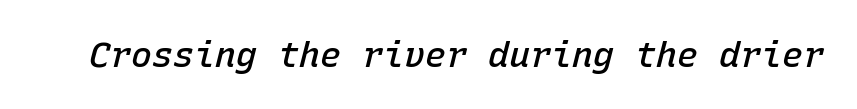
The image shows 35 px semibold type, italic (leaning right), monospaced; set normal letter spacing, not underlined; low stroke contrast and a medium x-height.
